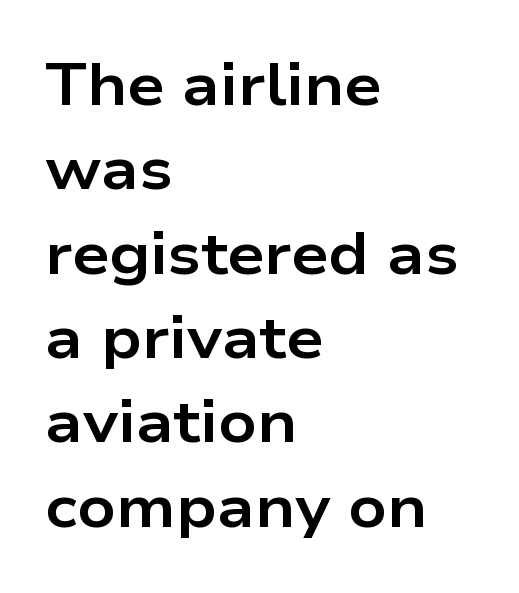
{"serif": "no", "italic": "no", "bold": "yes", "weight": "bold", "width": "wide", "stroke_contrast": "low", "x_height": "medium", "monospaced": "no", "underline": "no", "align": "left", "line_spacing": "normal", "line_spacing_ratio": 1.43, "letter_spacing": "normal", "letter_spacing_em": 0.0, "glyph_px": 59}
